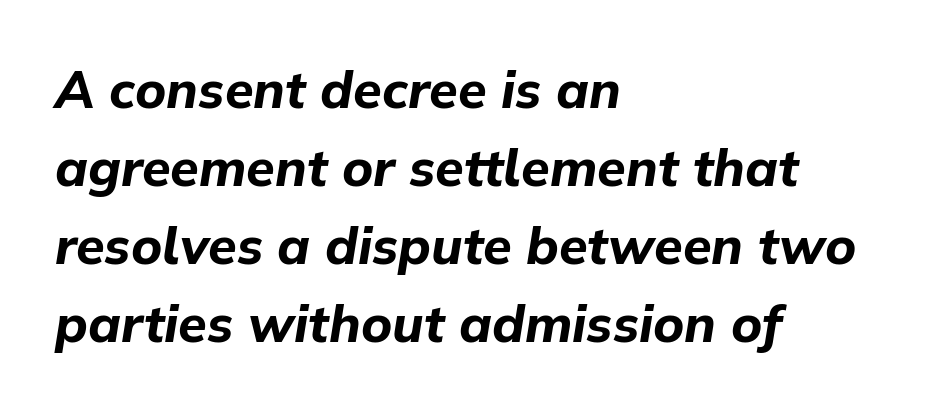
{"italic": "yes", "lean": "right", "slant_degrees": 9, "bold": "yes", "weight": "bold", "width": "normal", "stroke_contrast": "low", "x_height": "medium", "monospaced": "no", "underline": "no", "align": "left", "line_spacing": "normal", "line_spacing_ratio": 1.5, "letter_spacing": "normal", "letter_spacing_em": 0.0, "glyph_px": 52}
